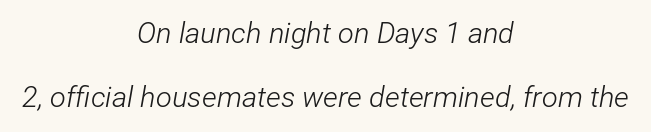
The image shows 29 px light, condensed type, italic (leaning right); set centered, loose line spacing (2.21x), normal letter spacing, not underlined; low stroke contrast and a medium x-height.
